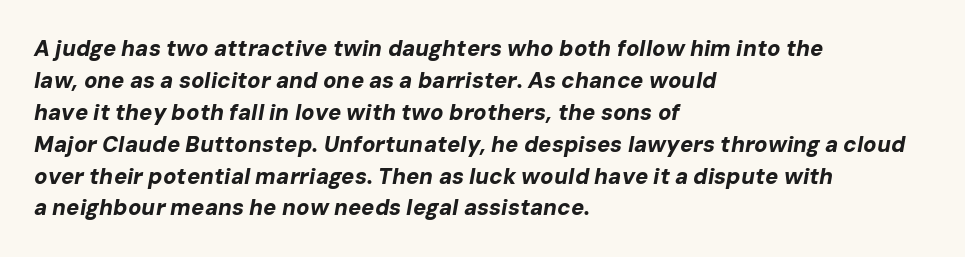
The image shows 22 px bold type, italic (leaning right); set left-aligned, normal line spacing (1.45x), normal letter spacing, not underlined.
